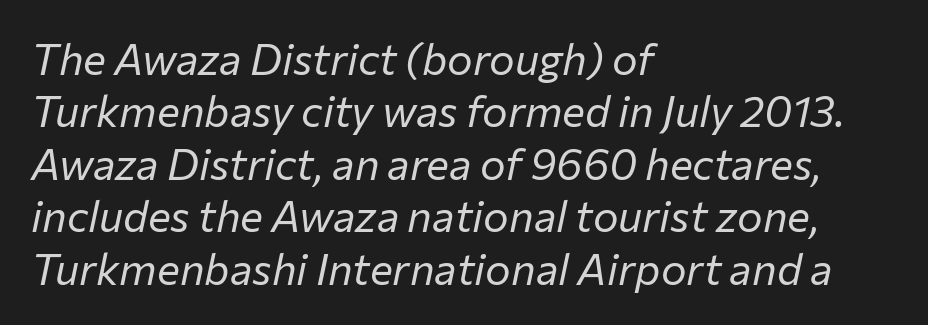
Q: Is the text bold? A: No.
Q: Is the text italic (slanted)? A: Yes, it leans right by about 12 degrees.
Q: Is the text underlined? A: No.
Q: How is the paragraph aligned? A: Left-aligned.
Q: Is the spacing between letters normal or unusually wide? A: Normal.
Q: Width (condensed, normal, or wide)? A: Normal.
Q: Stroke contrast? A: Low.
Q: x-height? A: Medium.
Q: Monospaced? A: No.
